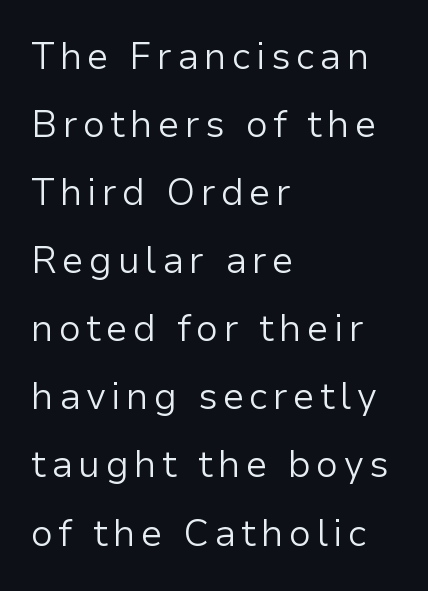
Q: Is the text bold? A: No.
Q: Is the text italic (slanted)? A: No, it is upright.
Q: Is the typeface a serif or a sans-serif typeface? A: Sans-serif.
Q: Is the text underlined? A: No.
Q: How is the paragraph aligned? A: Left-aligned.
Q: Width (condensed, normal, or wide)? A: Normal.
Q: Stroke contrast? A: Low.
Q: x-height? A: Medium.
Q: Monospaced? A: No.
